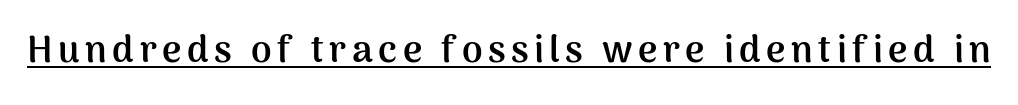
Look at the bottom of the vertical strokes: they stop flat, with no serifs. A typesetter would call this proportional, since set widths differ per character. Like a heading marked for emphasis, these lines bear an underscore. If you drew a line through each stem, it would be perfectly vertical.
